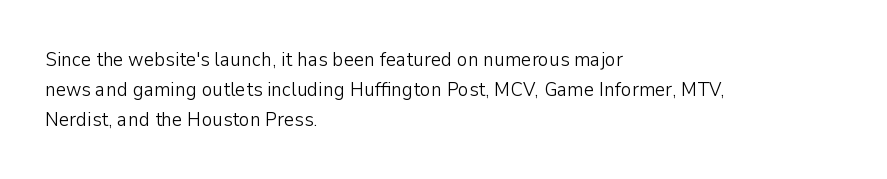
{"italic": "no", "bold": "no", "underline": "no", "align": "left", "line_spacing": "normal", "line_spacing_ratio": 1.49, "letter_spacing": "normal", "letter_spacing_em": 0.0, "glyph_px": 20}
